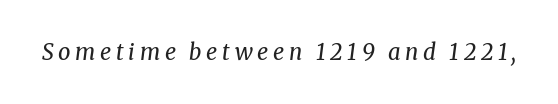
The image shows 22 px text type, italic (leaning right); set unusually wide letter spacing (+0.21 em), not underlined.
